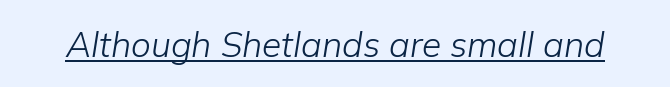
{"italic": "yes", "lean": "right", "slant_degrees": 9, "bold": "no", "weight": "light", "width": "normal", "stroke_contrast": "low", "x_height": "medium", "monospaced": "no", "underline": "yes", "letter_spacing": "normal", "letter_spacing_em": 0.0, "glyph_px": 35}
